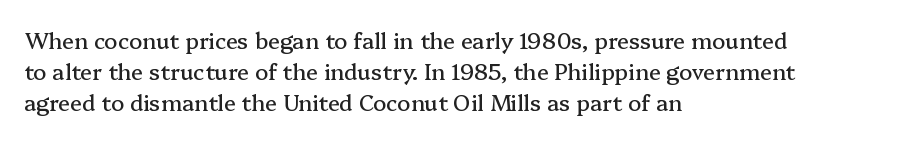
The image shows 22 px text type, upright; set left-aligned, normal line spacing (1.42x), normal letter spacing, not underlined.
